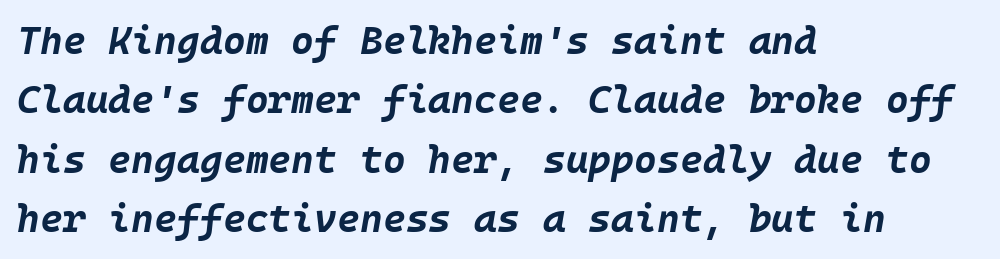
Q: Is the text bold? A: Yes.
Q: Is the text italic (slanted)? A: Yes, it leans right by about 10 degrees.
Q: Is the text underlined? A: No.
Q: How is the paragraph aligned? A: Left-aligned.
Q: Is the spacing between letters normal or unusually wide? A: Normal.
Q: Is the spacing between lines tight, normal or loose? A: Normal.
Q: Width (condensed, normal, or wide)? A: Normal.
Q: Stroke contrast? A: Low.
Q: x-height? A: Large.
